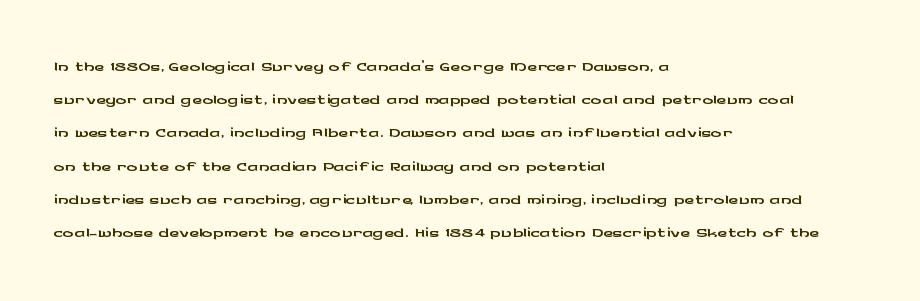
Every row of glyphs begins at an identical x-position on the left. These lines were composed using upright roman letters. Standard letterfit; no display-style spreading of the glyphs. The glyphs are unaccompanied by any horizontal stroke below them.
